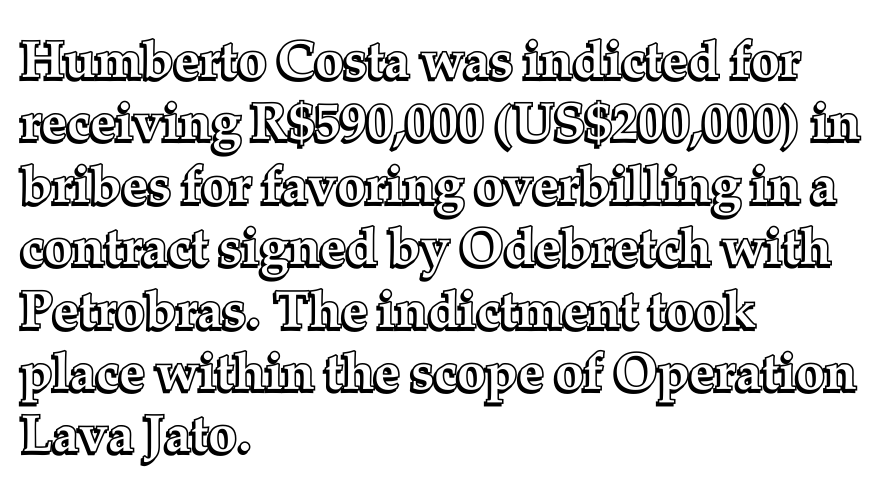
The image shows 52 px text type, upright; set left-aligned, line spacing 1.2x, normal letter spacing, not underlined; a medium x-height.
